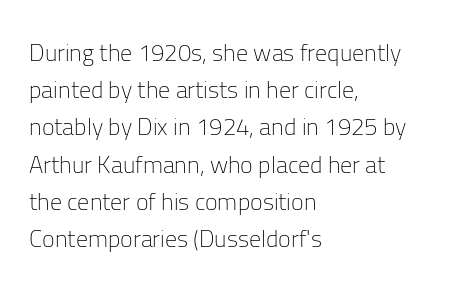
{"italic": "no", "bold": "no", "underline": "no", "align": "left", "line_spacing": "normal", "line_spacing_ratio": 1.55, "letter_spacing": "normal", "letter_spacing_em": 0.0, "glyph_px": 24}
